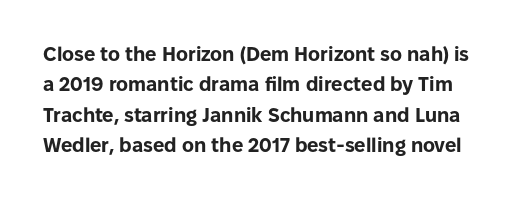
The image shows 20 px bold type, upright; set normal line spacing (1.52x), normal letter spacing, not underlined.
